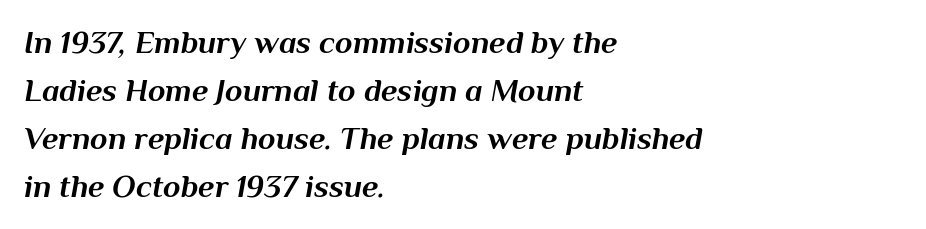
Q: Is the text bold? A: Yes.
Q: Is the text italic (slanted)? A: Yes, it leans right by about 10 degrees.
Q: Is the text underlined? A: No.
Q: How is the paragraph aligned? A: Left-aligned.
Q: Is the spacing between letters normal or unusually wide? A: Normal.
Q: Is the spacing between lines tight, normal or loose? A: Normal.
Q: Width (condensed, normal, or wide)? A: Normal.
Q: Stroke contrast? A: Medium.
Q: x-height? A: Medium.
Q: Monospaced? A: No.
